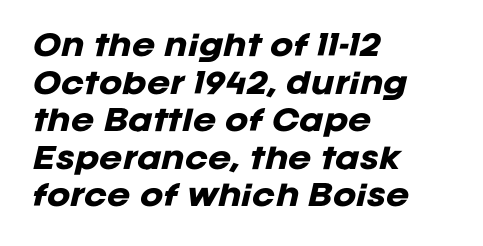
Horizontally, the lines are justified to the leading edge only. Is the type slanted? Yes — the strokes lean at a clear angle. A typesetter would call this proportional, since set widths differ per character. Heavy, bold letterforms.
